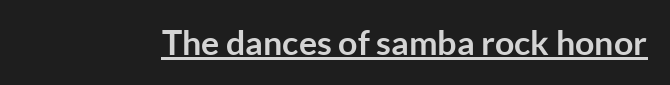
Q: Is the text bold? A: Yes.
Q: Is the text italic (slanted)? A: No, it is upright.
Q: Is the typeface a serif or a sans-serif typeface? A: Sans-serif.
Q: Is the text underlined? A: Yes.
Q: Is the spacing between letters normal or unusually wide? A: Normal.
Q: Width (condensed, normal, or wide)? A: Normal.
Q: Stroke contrast? A: Low.
Q: x-height? A: Medium.
Q: Monospaced? A: No.
